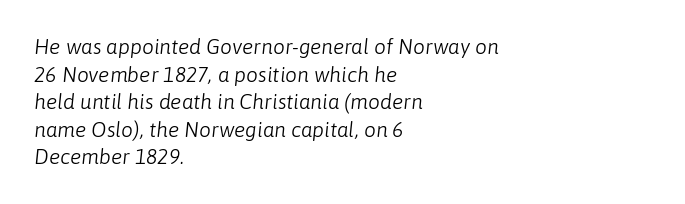
Reading down the block, your eye returns to a fixed left position each line. The baseline area is clear. The rows are spaced the way most documents space them. Does extra space separate the letters? No, they use regular spacing.
